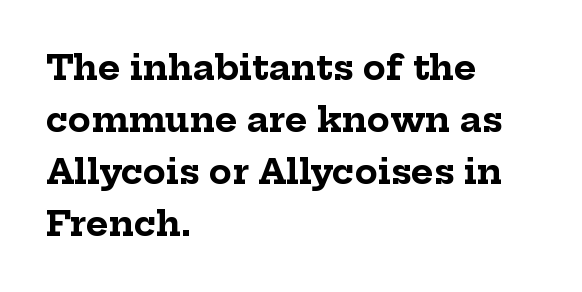
Q: Is the text bold? A: Yes.
Q: Is the text italic (slanted)? A: No, it is upright.
Q: Is the typeface a serif or a sans-serif typeface? A: Serif.
Q: Is the text underlined? A: No.
Q: How is the paragraph aligned? A: Left-aligned.
Q: Is the spacing between letters normal or unusually wide? A: Normal.
Q: Is the spacing between lines tight, normal or loose? A: Normal.
Q: Width (condensed, normal, or wide)? A: Normal.
Q: Stroke contrast? A: Low.
Q: x-height? A: Medium.
Q: Monospaced? A: No.
